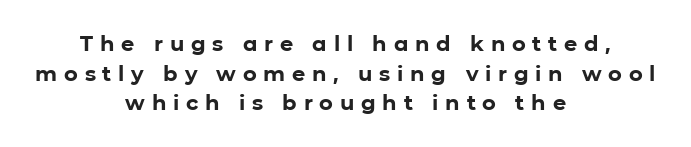
Q: Is the text bold? A: Yes.
Q: Is the text italic (slanted)? A: No, it is upright.
Q: Is the text underlined? A: No.
Q: How is the paragraph aligned? A: Centered.
Q: Is the spacing between letters normal or unusually wide? A: Unusually wide.
Q: Is the spacing between lines tight, normal or loose? A: Normal.
